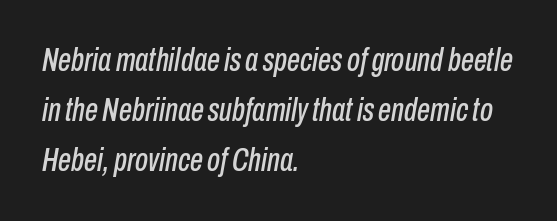
The image shows 33 px condensed type, italic (leaning right); set left-aligned, normal line spacing (1.52x), normal letter spacing, not underlined; low stroke contrast and a medium x-height.
